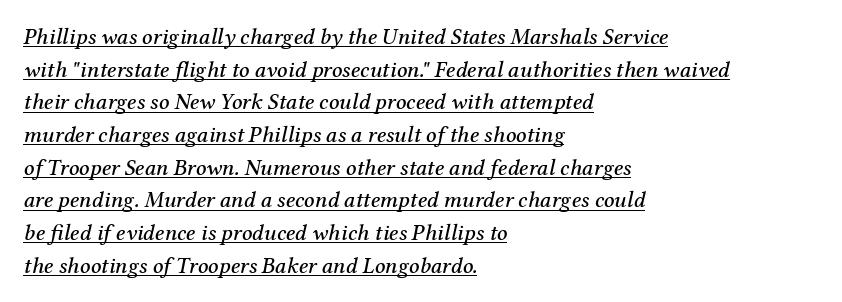
The image shows 23 px text type, italic (leaning right); set left-aligned, normal line spacing (1.42x), normal letter spacing, underlined.
